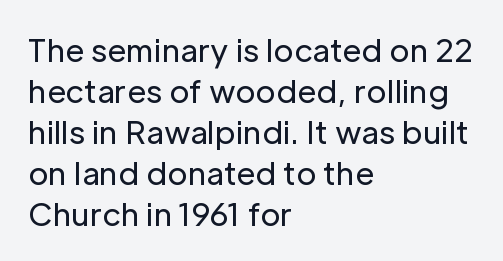
Q: Is the text bold? A: No.
Q: Is the text italic (slanted)? A: No, it is upright.
Q: Is the typeface a serif or a sans-serif typeface? A: Sans-serif.
Q: Is the text underlined? A: No.
Q: How is the paragraph aligned? A: Left-aligned.
Q: Is the spacing between letters normal or unusually wide? A: Normal.
Q: Is the spacing between lines tight, normal or loose? A: Normal.
Q: Width (condensed, normal, or wide)? A: Normal.
Q: Stroke contrast? A: Low.
Q: x-height? A: Medium.
Q: Monospaced? A: No.
